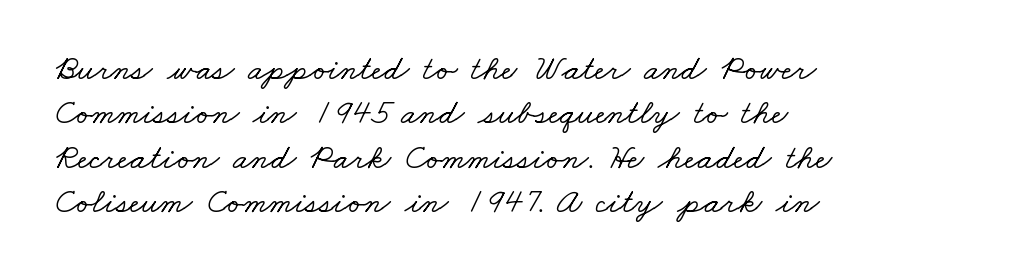
The image shows 35 px wide serif type; set left-aligned, normal line spacing (1.27x), normal letter spacing, not underlined; low stroke contrast and a small x-height.
